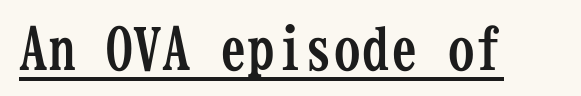
In designer terms, the underline attribute is active on this setting. Nobody touched the tracking dial on this one. A typesetter would call this monospace, since all characters share one set width. Rendered with straight, roman letterforms. Pretty heavy lettering here — definitely bold. Does the type have serifs? Yes, each stem ends in a small foot.
